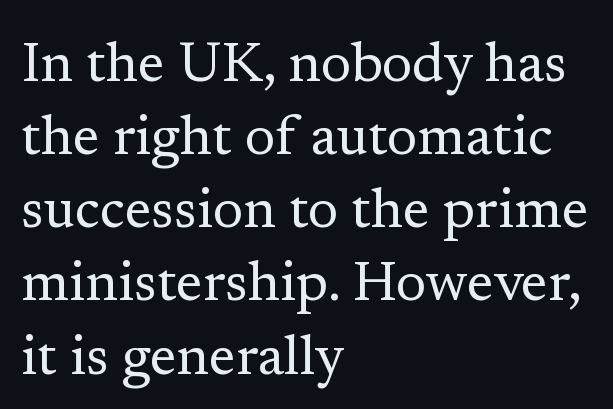
The image shows 55 px regular-weight serif type, upright; set left-aligned, normal line spacing (1.33x), normal letter spacing, not underlined; low stroke contrast and a medium x-height.
